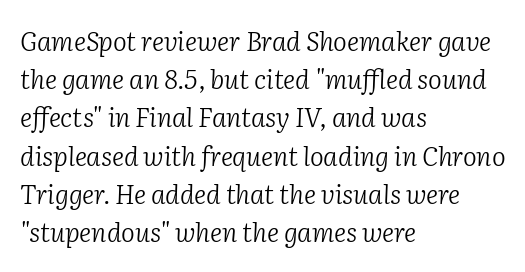
Normally led — the rows are evenly, conventionally spaced. Between one letter and the next there's only the usual sliver of space. Which margin do the lines hug? The left one — the right edge is uneven. Does the lettering tilt? It does — this is italic. Honestly, there is no underline to notice here at all. Nothing heavy about these letters — not bold at all.
